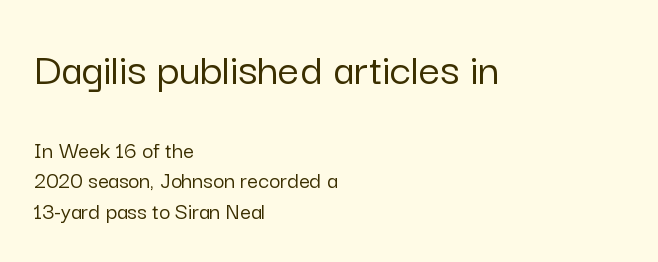
Q: Is the text italic (slanted)? A: No, it is upright.
Q: Is the typeface a serif or a sans-serif typeface? A: Sans-serif.
Q: Is the text underlined? A: No.
Q: How is the paragraph aligned? A: Left-aligned.
Q: Is the spacing between letters normal or unusually wide? A: Normal.
Q: Is the spacing between lines tight, normal or loose? A: Normal.
Q: Which block of text is set in a larger size, the first (top) or the second (bottom)? A: The first (top) one.
Q: Width (condensed, normal, or wide)? A: Normal.
Q: Stroke contrast? A: Low.
Q: x-height? A: Medium.
Q: Monospaced? A: No.
